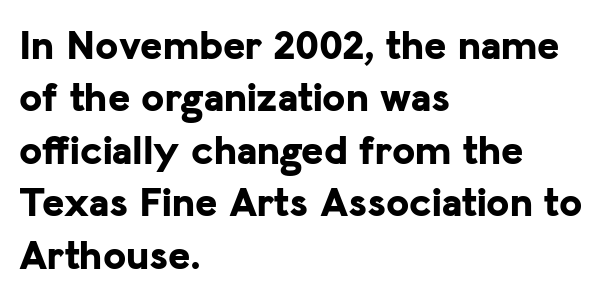
{"serif": "no", "italic": "no", "bold": "yes", "weight": "bold", "width": "normal", "stroke_contrast": "low", "x_height": "medium", "monospaced": "no", "underline": "no", "align": "left", "line_spacing": "normal", "line_spacing_ratio": 1.25, "letter_spacing": "normal", "letter_spacing_em": 0.0, "glyph_px": 42}
